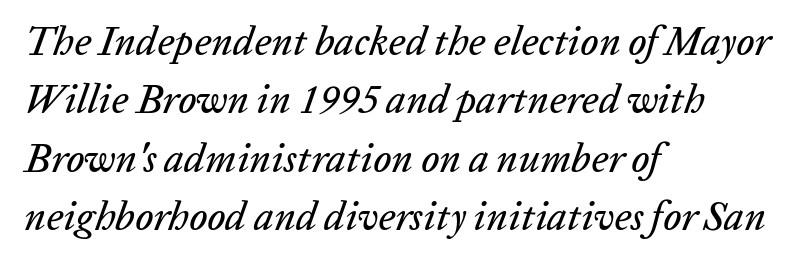
The image shows 40 px text type, italic (leaning right); set left-aligned, normal line spacing (1.46x), normal letter spacing, not underlined; low stroke contrast and a medium x-height.
